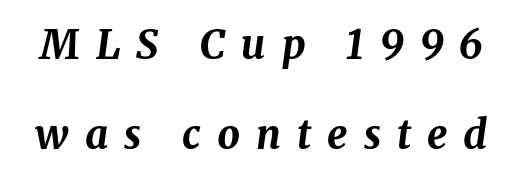
These lines have a slow, spaced-out rhythm from letter to letter. These lines carry a lot of weight — the face is fully bold. Glance below the letters and you will spot only blank space. Looking at the ascenders, they clearly lean. Honestly, the rows look like they've been pulled way apart. The face used here is proportionally spaced, like ordinary book or web type.
